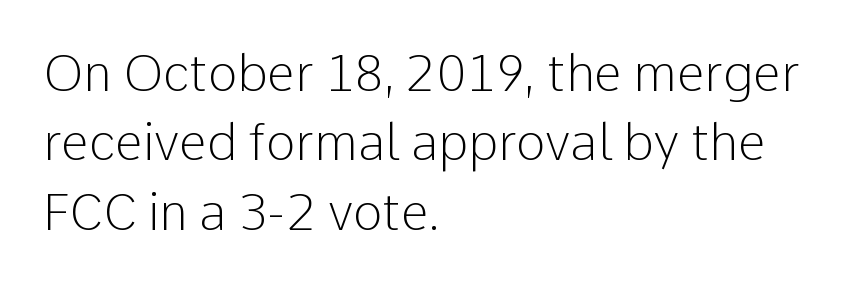
The image shows 50 px light sans-serif type, upright; set left-aligned, normal line spacing (1.39x), normal letter spacing, not underlined; low stroke contrast and a medium x-height.
